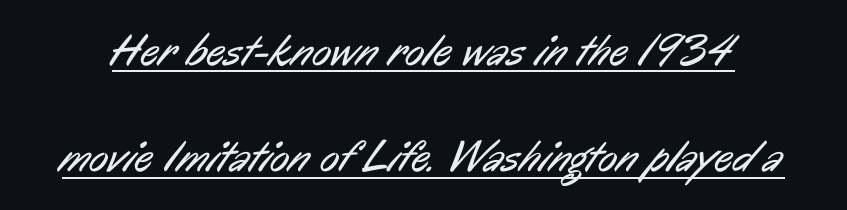
The image shows 45 px regular-weight, condensed sans-serif type; set loose line spacing (2.36x), normal letter spacing, underlined; low stroke contrast and a medium x-height.
